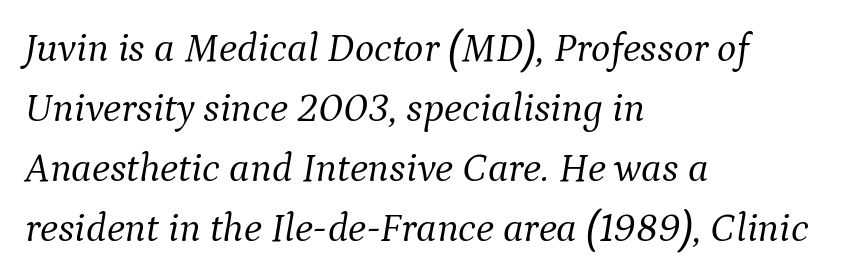
The image shows 41 px light serif type, italic (leaning right); set left-aligned, normal line spacing (1.46x), normal letter spacing, not underlined; medium stroke contrast and a medium x-height.
